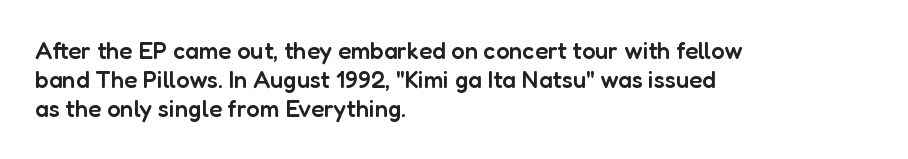
The image shows 24 px text type, upright; set left-aligned, line spacing 1.21x, normal letter spacing, not underlined.
